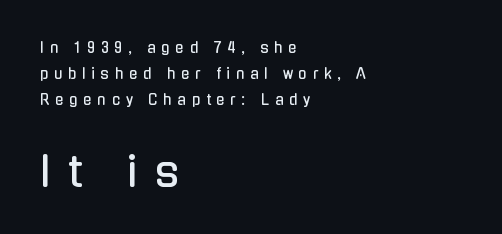
{"serif": "no", "italic": "no", "width": "condensed", "stroke_contrast": "low", "x_height": "medium", "monospaced": "no", "underline": "no", "align": "left", "line_spacing_ratio": 1.87, "letter_spacing": "wide", "letter_spacing_em": 0.4, "larger_block": "second", "size_ratio": 2.93, "glyph_px": 41}
